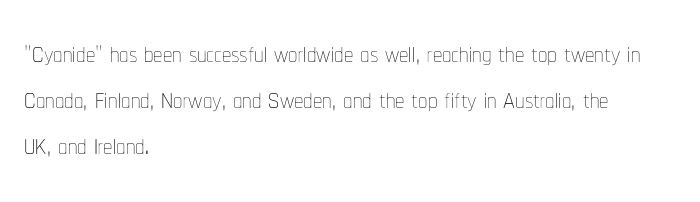
{"italic": "no", "bold": "no", "weight": "thin", "width": "condensed", "stroke_contrast": "low", "x_height": "medium", "monospaced": "no", "underline": "no", "align": "left", "line_spacing": "normal", "line_spacing_ratio": 1.25, "letter_spacing": "normal", "letter_spacing_em": 0.0, "glyph_px": 37}
